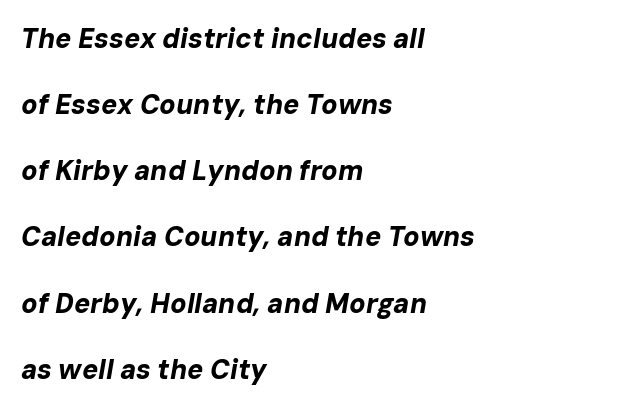
The image shows 27 px bold type, italic (leaning right); set left-aligned, loose line spacing (2.45x), normal letter spacing, not underlined.
